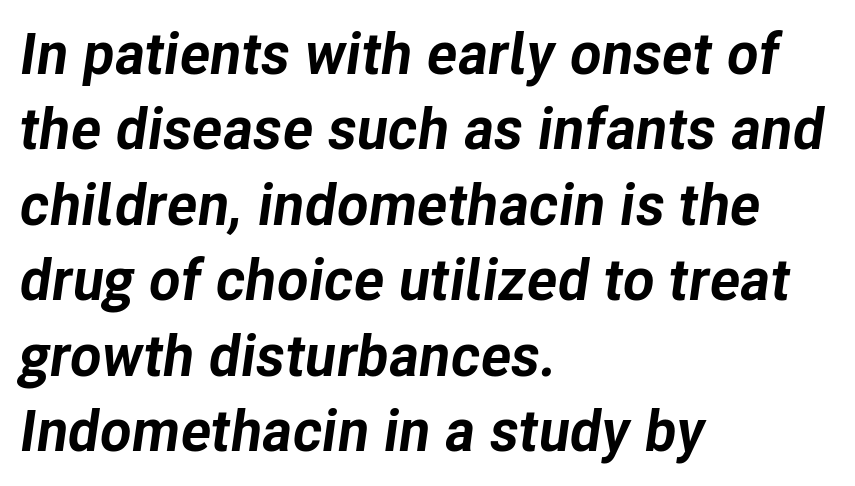
The typesetter chose a ragged-right arrangement here. This is oblique type, the kind used for emphasis or titles. A bare baseline throughout the passage. I'd describe the lettering as bold — thick and assertive. The line texture is even and compact thanks to regular tracking.
